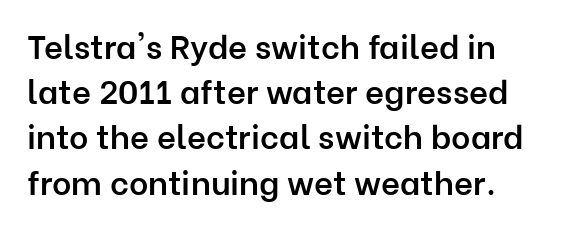
{"serif": "no", "italic": "no", "bold": "semi", "weight": "semibold", "width": "normal", "stroke_contrast": "low", "x_height": "medium", "monospaced": "no", "underline": "no", "line_spacing": "normal", "line_spacing_ratio": 1.37, "letter_spacing": "normal", "letter_spacing_em": 0.0, "glyph_px": 33}
